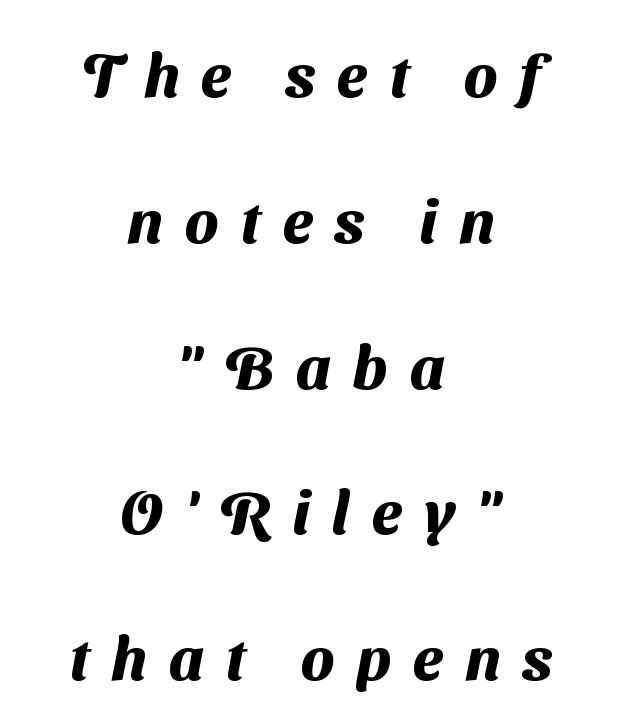
Notice the wide empty band between every row — that's loose leading. Compared with an ordinary text face, these strokes are far heavier — a full bold. In CSS terms this would be text-align: center. These lines are composed in type without serifs.
